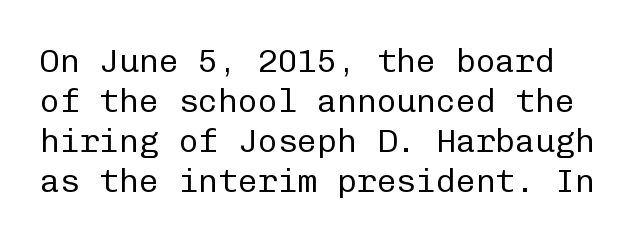
Q: Is the text bold? A: No.
Q: Is the text italic (slanted)? A: No, it is upright.
Q: Is the typeface a serif or a sans-serif typeface? A: Sans-serif.
Q: Is the text underlined? A: No.
Q: Is the spacing between letters normal or unusually wide? A: Normal.
Q: Width (condensed, normal, or wide)? A: Normal.
Q: Stroke contrast? A: Low.
Q: x-height? A: Medium.
Q: Monospaced? A: Yes.
